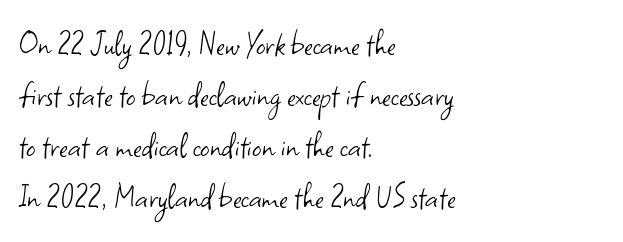
Ink coverage per letter is moderate at most. Rule under the text: the space is simply empty. Interline gaps are of average width in this sample. A typesetter would call this zero additional tracking. Do the characters align in a grid? No, the font is proportional.
